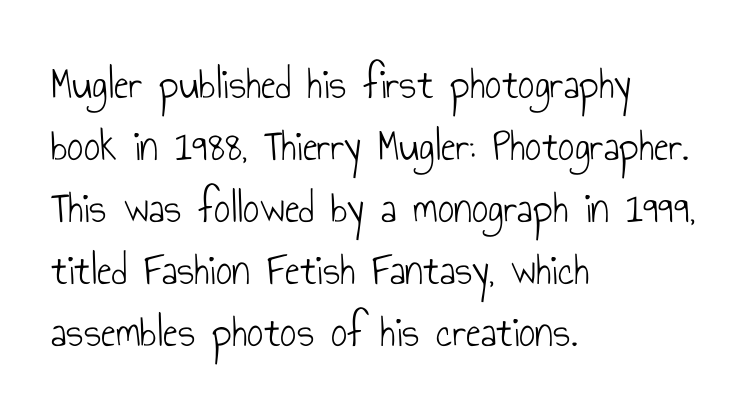
The image shows 45 px light, condensed sans-serif type, upright; set left-aligned, normal line spacing (1.38x), normal letter spacing, not underlined; low stroke contrast and a small x-height.
